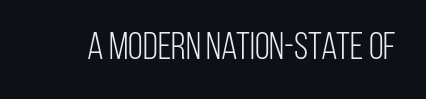
Q: Is the text bold? A: No.
Q: Is the text italic (slanted)? A: No, it is upright.
Q: Is the typeface a serif or a sans-serif typeface? A: Sans-serif.
Q: Is the text underlined? A: No.
Q: Is the spacing between letters normal or unusually wide? A: Normal.
Q: Width (condensed, normal, or wide)? A: Condensed.
Q: Stroke contrast? A: Low.
Q: x-height? A: Large.
Q: Monospaced? A: No.
